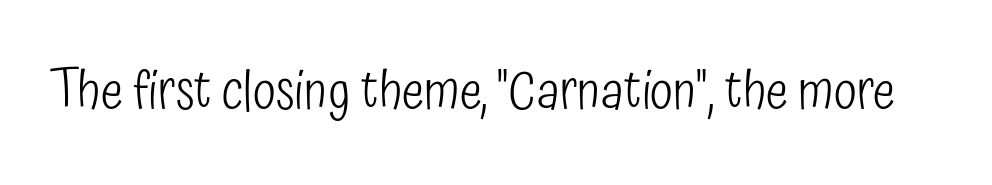
How are the letters spaced? Ordinarily, with no added tracking. Note: no serifs on the glyphs. The space beneath each line is pristine and unruled. Varying glyph widths throughout — classic text-font behaviour. The letters stand upright; this is a roman face.
